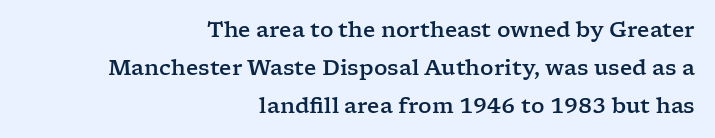
Q: Is the text italic (slanted)? A: No, it is upright.
Q: Is the text underlined? A: No.
Q: How is the paragraph aligned? A: Right-aligned.
Q: Is the spacing between letters normal or unusually wide? A: Normal.
